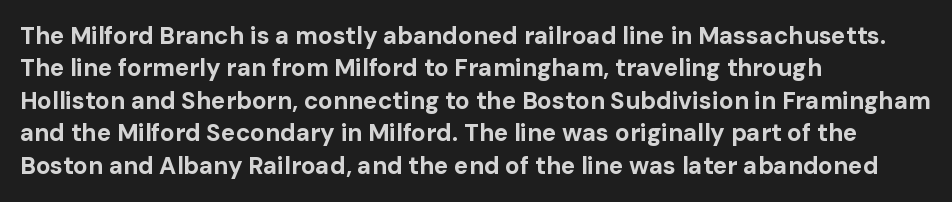
Whoever set this chose a conventional vertical rhythm. Emphasis by weight is at full strength: bold. The setting favours the left margin, as ordinary paragraphs usually do. Glance below the letters and you will spot only blank space. Rendered with straight, roman letterforms.
